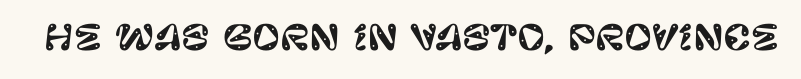
Q: Is the text italic (slanted)? A: Yes.
Q: Is the typeface a serif or a sans-serif typeface? A: Sans-serif.
Q: Is the text underlined? A: No.
Q: Is the spacing between letters normal or unusually wide? A: Normal.
Q: Width (condensed, normal, or wide)? A: Normal.
Q: Stroke contrast? A: Low.
Q: x-height? A: Large.
Q: Monospaced? A: No.
